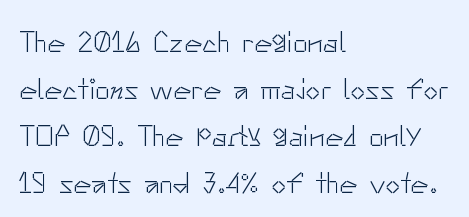
This is the regular roman posture of the typeface. Compared with typical paragraphs, the rows here are spaced about the same. A typesetter would call this zero additional tracking. The space directly below the letters is spotless.
